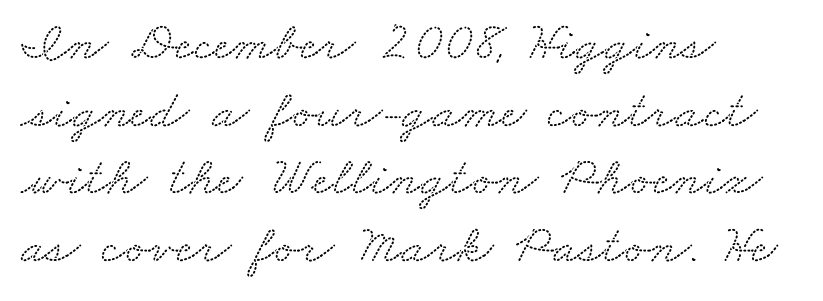
Is this a fixed-width face? No — the glyphs have proportional, varying widths. No extra tracking has been applied to these lines. Serif or sans? Serif — the stroke terminals have little feet. One-word summary of the alignment: left. Check the space under the baseline: it is left empty.
